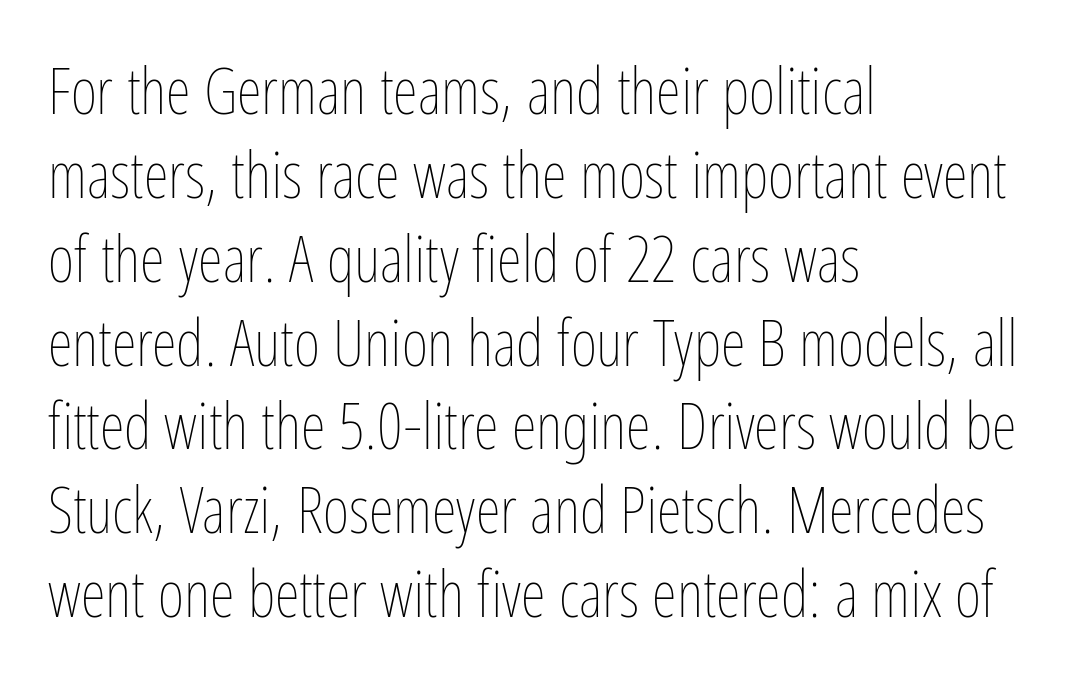
Q: Is the text bold? A: No.
Q: Is the text italic (slanted)? A: No, it is upright.
Q: Is the text underlined? A: No.
Q: How is the paragraph aligned? A: Left-aligned.
Q: Is the spacing between letters normal or unusually wide? A: Normal.
Q: Is the spacing between lines tight, normal or loose? A: Normal.
Q: Width (condensed, normal, or wide)? A: Condensed.
Q: Stroke contrast? A: Low.
Q: x-height? A: Medium.
Q: Monospaced? A: No.
